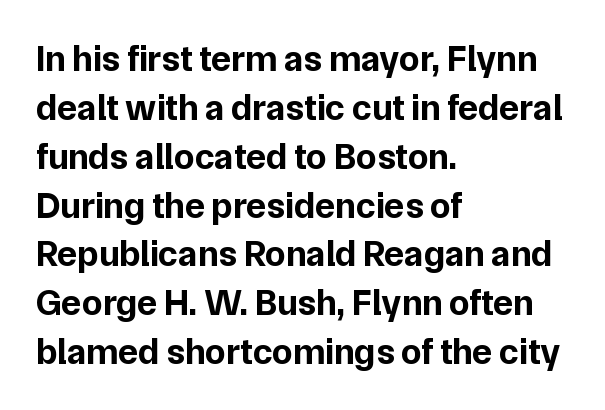
{"serif": "no", "italic": "no", "bold": "yes", "weight": "bold", "width": "normal", "stroke_contrast": "low", "x_height": "medium", "monospaced": "no", "underline": "no", "align": "left", "line_spacing": "normal", "line_spacing_ratio": 1.32, "letter_spacing": "normal", "letter_spacing_em": 0.0, "glyph_px": 37}
